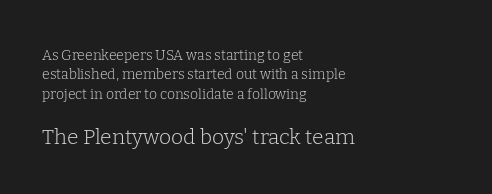
The image shows 21 px text type, upright; set left-aligned, normal line spacing (1.38x), normal letter spacing, not underlined; the second (bottom) block is 1.5x larger.
